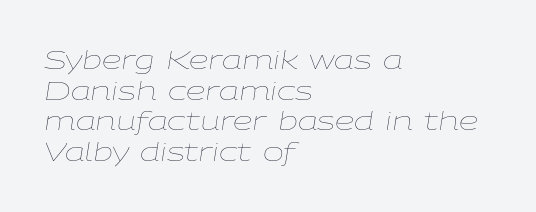
{"italic": "yes", "lean": "right", "slant_degrees": 9, "bold": "no", "underline": "no", "align": "left", "line_spacing_ratio": 1.23, "letter_spacing": "normal", "letter_spacing_em": 0.0, "glyph_px": 25}
